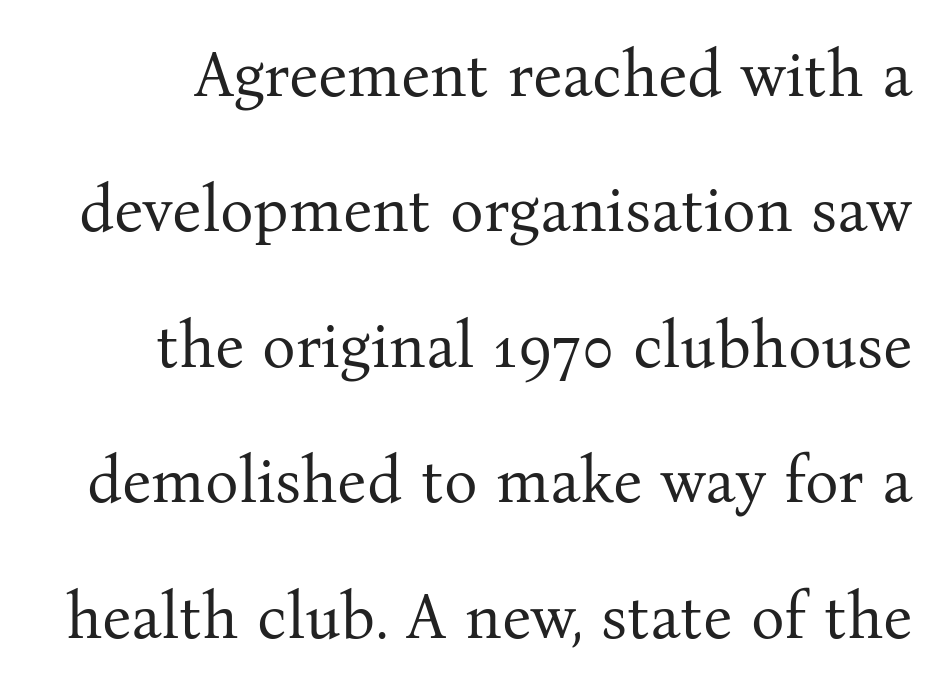
{"serif": "yes", "italic": "no", "bold": "no", "weight": "regular", "width": "normal", "stroke_contrast": "medium", "x_height": "medium", "monospaced": "no", "underline": "no", "line_spacing": "loose", "line_spacing_ratio": 2.15, "letter_spacing": "normal", "letter_spacing_em": 0.0, "glyph_px": 63}
